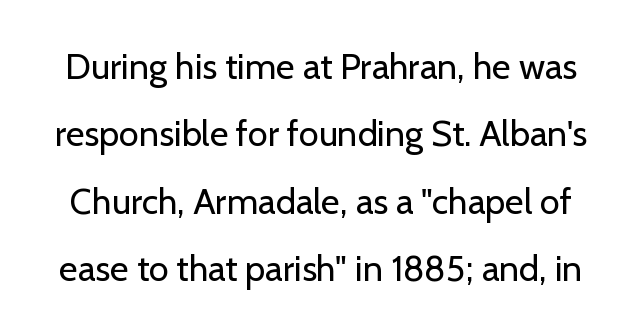
Q: Is the text bold? A: No.
Q: Is the text italic (slanted)? A: No, it is upright.
Q: Is the typeface a serif or a sans-serif typeface? A: Sans-serif.
Q: Is the text underlined? A: No.
Q: Is the spacing between letters normal or unusually wide? A: Normal.
Q: Width (condensed, normal, or wide)? A: Normal.
Q: Stroke contrast? A: Low.
Q: x-height? A: Medium.
Q: Monospaced? A: No.
